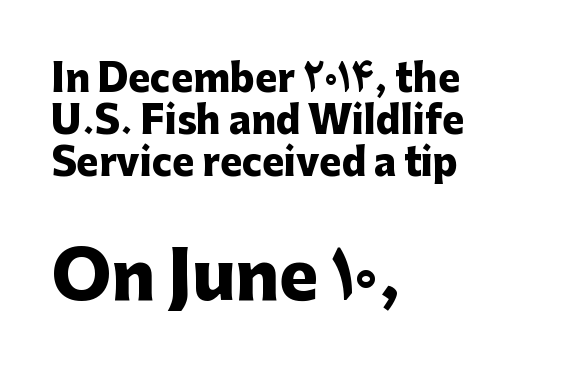
{"serif": "no", "italic": "no", "bold": "yes", "weight": "heavy", "width": "normal", "stroke_contrast": "low", "x_height": "medium", "monospaced": "no", "underline": "no", "align": "left", "line_spacing": "tight", "line_spacing_ratio": 1.13, "letter_spacing": "normal", "letter_spacing_em": 0.0, "larger_block": "second", "size_ratio": 1.76, "glyph_px": 65}
